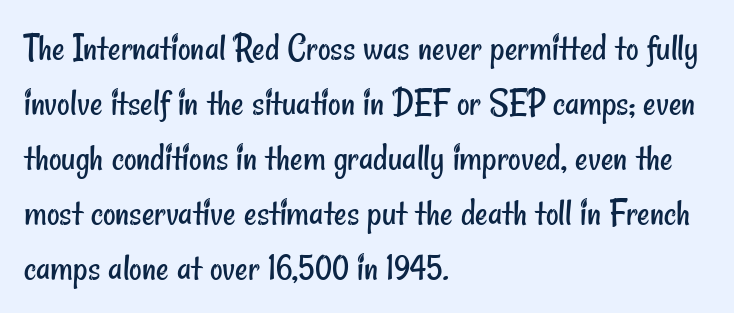
{"serif": "no", "bold": "no", "weight": "regular", "width": "condensed", "stroke_contrast": "low", "x_height": "small", "monospaced": "no", "underline": "no", "align": "left", "line_spacing": "normal", "line_spacing_ratio": 1.41, "letter_spacing": "normal", "letter_spacing_em": 0.0, "glyph_px": 39}
